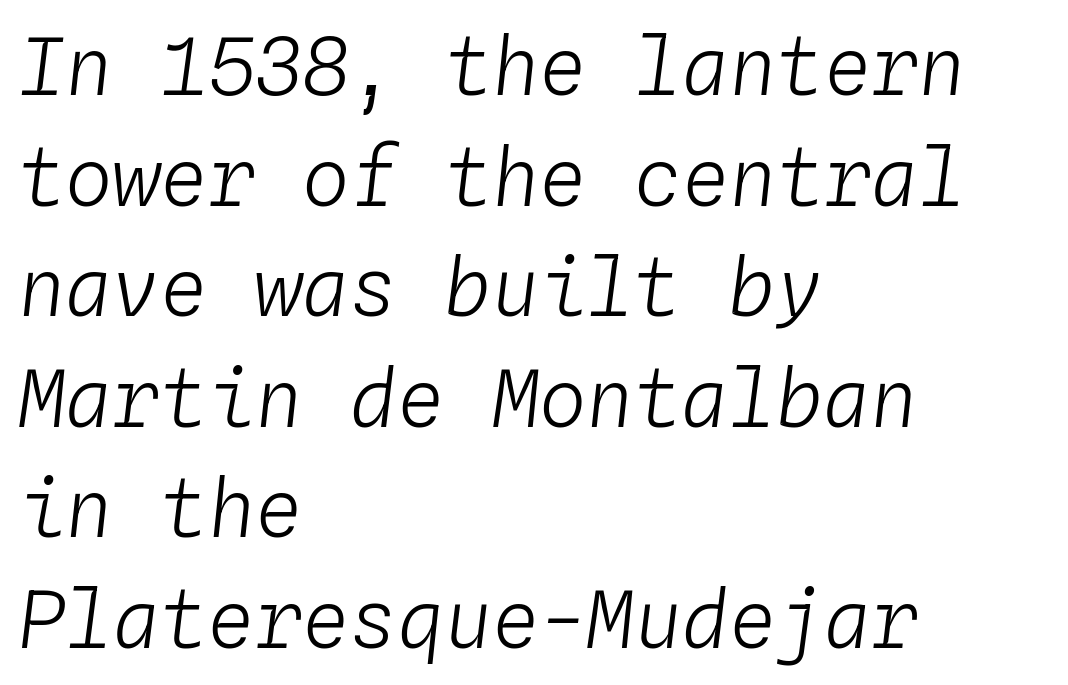
Q: Is the text bold? A: No.
Q: Is the text italic (slanted)? A: Yes, it leans right by about 4 degrees.
Q: Is the text underlined? A: No.
Q: How is the paragraph aligned? A: Left-aligned.
Q: Is the spacing between letters normal or unusually wide? A: Normal.
Q: Is the spacing between lines tight, normal or loose? A: Normal.
Q: Width (condensed, normal, or wide)? A: Normal.
Q: Stroke contrast? A: Low.
Q: x-height? A: Medium.
Q: Monospaced? A: Yes.
